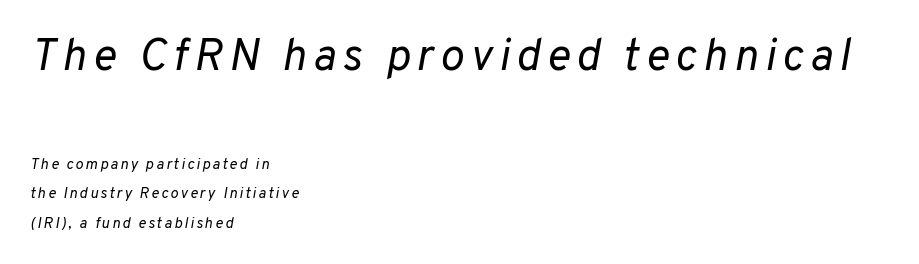
The letters in the upper block stand taller than those in the block below. Stems and bowls with no extra thickness — not bold. The space between consecutive lines is lavish. The text carries the slant typical of an italic or oblique font. The face used here is proportionally spaced, like ordinary book or web type.
